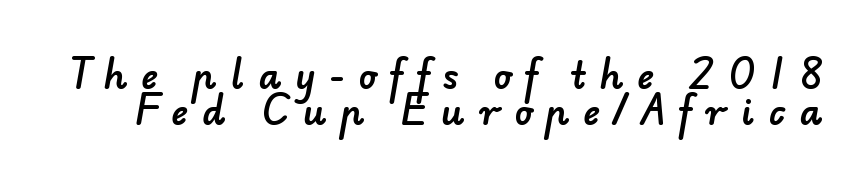
{"serif": "no", "width": "normal", "stroke_contrast": "low", "x_height": "small", "monospaced": "no", "underline": "no", "line_spacing": "tight", "line_spacing_ratio": 1.0, "letter_spacing": "wide", "letter_spacing_em": 0.39, "glyph_px": 36}
